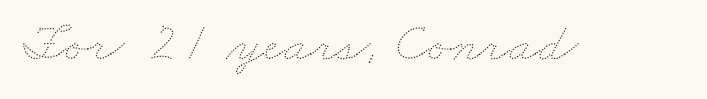
The image shows 54 px thin, wide type; set normal letter spacing, not underlined; medium stroke contrast and a small x-height.
